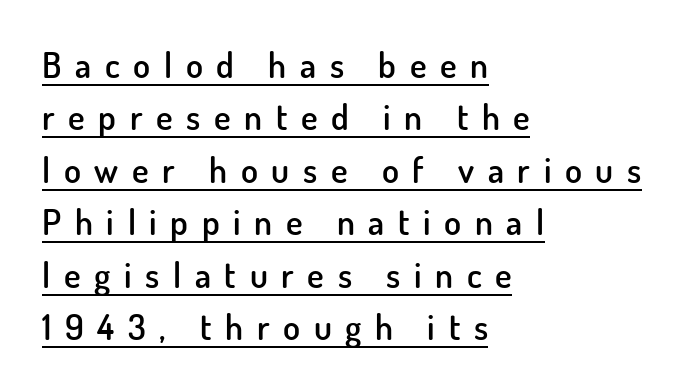
Q: Is the text bold? A: Semi-bold.
Q: Is the text italic (slanted)? A: No, it is upright.
Q: Is the typeface a serif or a sans-serif typeface? A: Sans-serif.
Q: Is the text underlined? A: Yes.
Q: How is the paragraph aligned? A: Left-aligned.
Q: Is the spacing between letters normal or unusually wide? A: Unusually wide.
Q: Is the spacing between lines tight, normal or loose? A: Normal.
Q: Width (condensed, normal, or wide)? A: Normal.
Q: Stroke contrast? A: Low.
Q: x-height? A: Small.
Q: Monospaced? A: No.
